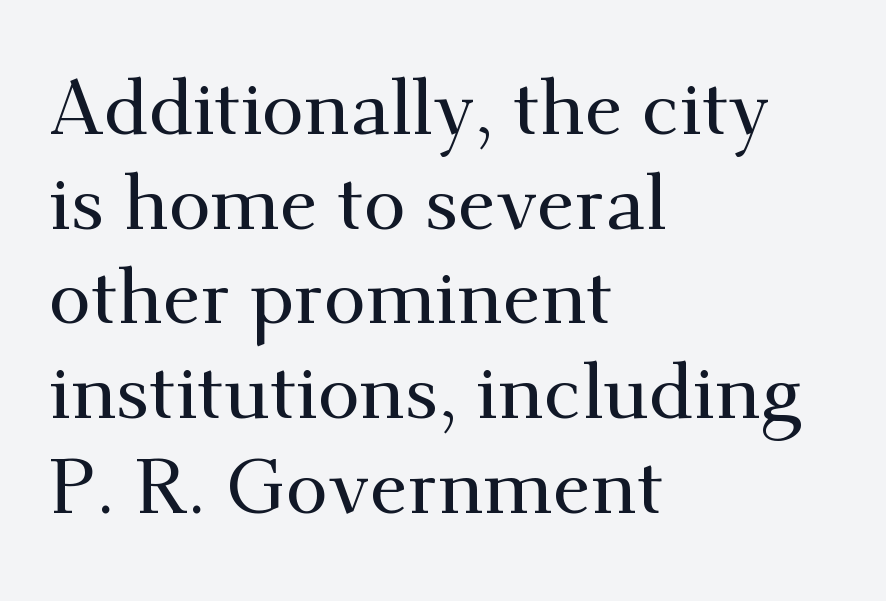
Q: Is the text italic (slanted)? A: No, it is upright.
Q: Is the typeface a serif or a sans-serif typeface? A: Serif.
Q: Is the text underlined? A: No.
Q: How is the paragraph aligned? A: Left-aligned.
Q: Is the spacing between letters normal or unusually wide? A: Normal.
Q: Width (condensed, normal, or wide)? A: Normal.
Q: Stroke contrast? A: Medium.
Q: x-height? A: Small.
Q: Monospaced? A: No.
